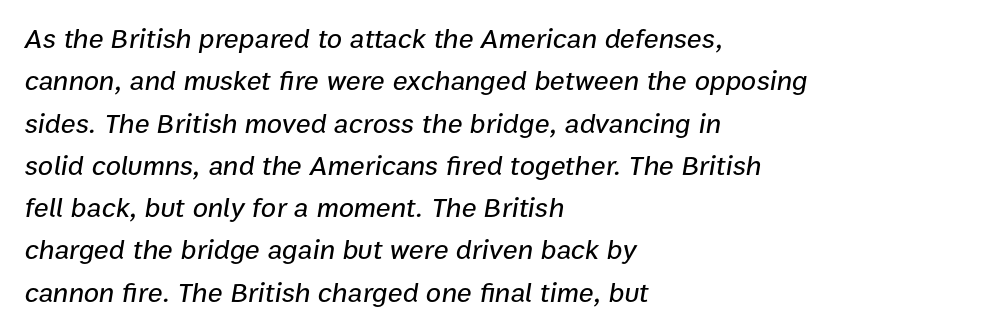
Q: Is the text italic (slanted)? A: Yes, it leans right by about 9 degrees.
Q: Is the text underlined? A: No.
Q: How is the paragraph aligned? A: Left-aligned.
Q: Is the spacing between letters normal or unusually wide? A: Normal.
Q: Is the spacing between lines tight, normal or loose? A: Normal.
Q: Width (condensed, normal, or wide)? A: Normal.
Q: Stroke contrast? A: Low.
Q: x-height? A: Medium.
Q: Monospaced? A: No.
